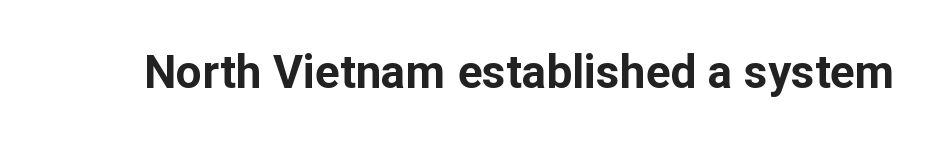
The type family on display is of the sans-serif kind. The area under the type is left untouched. Set as a true bold cut, around the 700 mark. Letter spacing: default. Each letter keeps its own natural width here, so spacing adapts to shape. A typesetter would mark this as roman, not italic.
